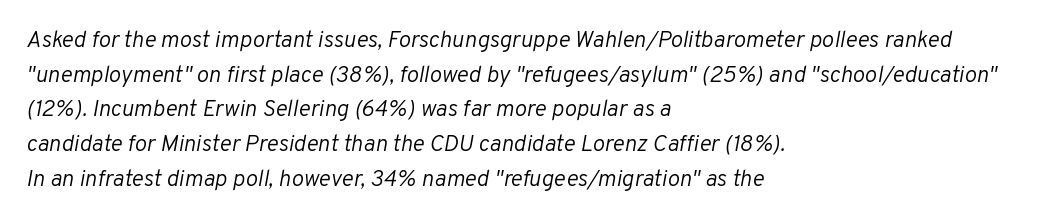
{"italic": "yes", "lean": "right", "slant_degrees": 10, "bold": "no", "underline": "no", "align": "left", "line_spacing": "normal", "line_spacing_ratio": 1.51, "letter_spacing": "normal", "letter_spacing_em": 0.0, "glyph_px": 23}
